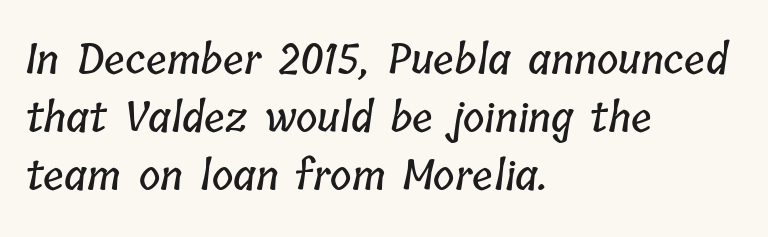
{"width": "condensed", "stroke_contrast": "low", "x_height": "medium", "monospaced": "no", "underline": "no", "align": "left", "line_spacing": "normal", "line_spacing_ratio": 1.42, "letter_spacing": "normal", "letter_spacing_em": 0.0, "glyph_px": 41}
